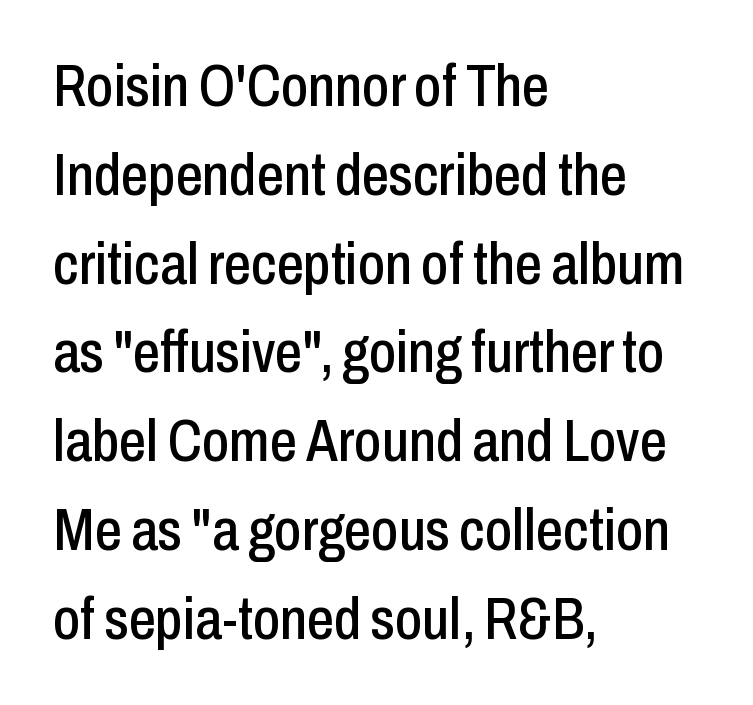
Q: Is the text italic (slanted)? A: No, it is upright.
Q: Is the typeface a serif or a sans-serif typeface? A: Sans-serif.
Q: Is the text underlined? A: No.
Q: How is the paragraph aligned? A: Left-aligned.
Q: Is the spacing between letters normal or unusually wide? A: Normal.
Q: Is the spacing between lines tight, normal or loose? A: Normal.
Q: Width (condensed, normal, or wide)? A: Condensed.
Q: Stroke contrast? A: Low.
Q: x-height? A: Medium.
Q: Monospaced? A: No.
